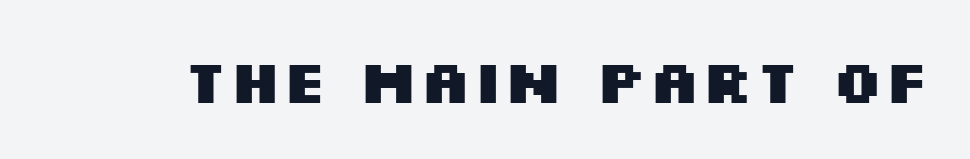
Character widths vary here, with narrow letters taking less room than wide ones. The strokes are fattened all the way to bold. A sans-serif font was chosen for this passage. Do the letters lean? They stand straight. The string is rendered with underlining switched off. The letters sit at their default tracking, neither squeezed nor spread.
